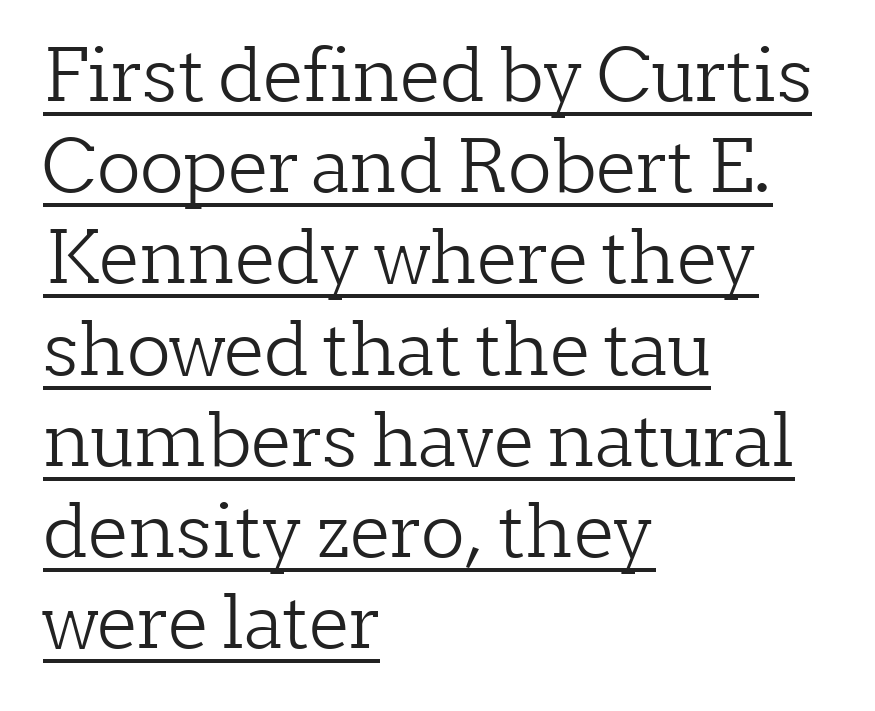
Q: Is the text bold? A: No.
Q: Is the text italic (slanted)? A: No, it is upright.
Q: Is the typeface a serif or a sans-serif typeface? A: Serif.
Q: Is the text underlined? A: Yes.
Q: How is the paragraph aligned? A: Left-aligned.
Q: Is the spacing between letters normal or unusually wide? A: Normal.
Q: Is the spacing between lines tight, normal or loose? A: Normal.
Q: Width (condensed, normal, or wide)? A: Normal.
Q: Stroke contrast? A: Low.
Q: x-height? A: Medium.
Q: Monospaced? A: No.
